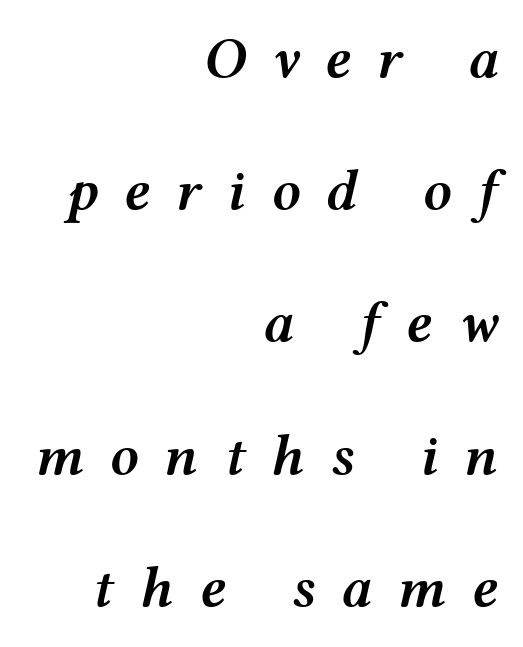
Q: Is the text bold? A: Semi-bold.
Q: Is the text italic (slanted)? A: Yes, it leans right by about 12 degrees.
Q: Is the text underlined? A: No.
Q: How is the paragraph aligned? A: Right-aligned.
Q: Is the spacing between letters normal or unusually wide? A: Unusually wide.
Q: Is the spacing between lines tight, normal or loose? A: Loose.
Q: Width (condensed, normal, or wide)? A: Wide.
Q: Stroke contrast? A: Medium.
Q: x-height? A: Medium.
Q: Monospaced? A: No.
